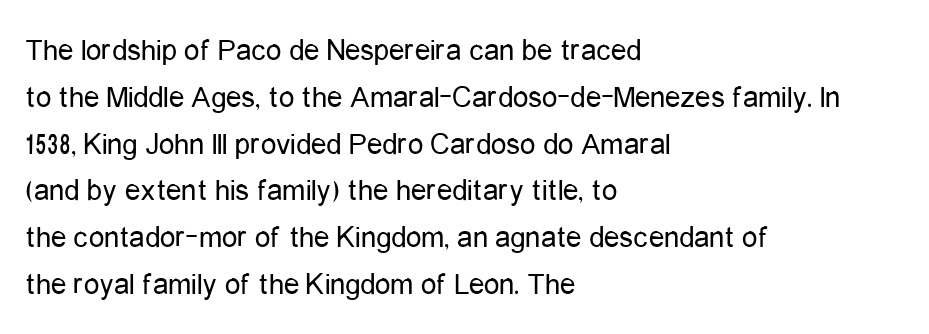
{"serif": "no", "italic": "no", "bold": "no", "weight": "regular", "width": "condensed", "stroke_contrast": "low", "x_height": "medium", "monospaced": "no", "underline": "no", "align": "left", "line_spacing": "normal", "line_spacing_ratio": 1.51, "letter_spacing": "normal", "letter_spacing_em": 0.0, "glyph_px": 31}
